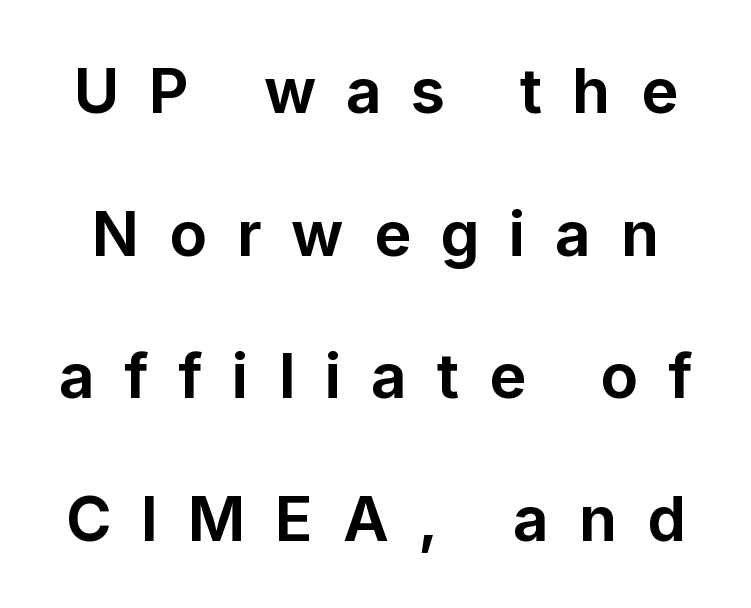
Q: Is the text bold? A: Yes.
Q: Is the text italic (slanted)? A: No, it is upright.
Q: Is the typeface a serif or a sans-serif typeface? A: Sans-serif.
Q: Is the text underlined? A: No.
Q: Is the spacing between letters normal or unusually wide? A: Unusually wide.
Q: Is the spacing between lines tight, normal or loose? A: Loose.
Q: Width (condensed, normal, or wide)? A: Normal.
Q: Stroke contrast? A: Low.
Q: x-height? A: Medium.
Q: Monospaced? A: No.
